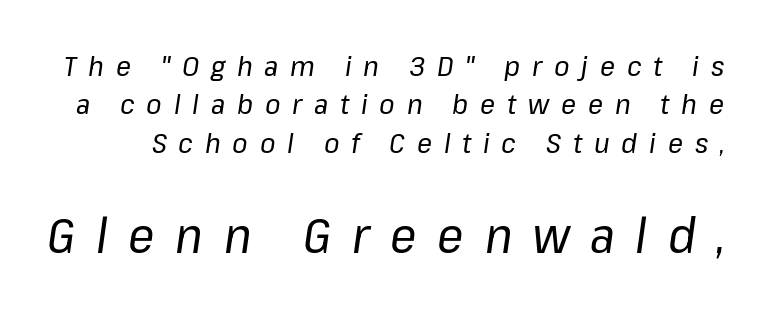
{"italic": "yes", "lean": "right", "slant_degrees": 8, "bold": "no", "weight": "regular", "width": "normal", "stroke_contrast": "low", "x_height": "medium", "monospaced": "no", "underline": "no", "line_spacing": "normal", "line_spacing_ratio": 1.37, "letter_spacing": "wide", "letter_spacing_em": 0.42, "larger_block": "second", "size_ratio": 1.75, "glyph_px": 49}
